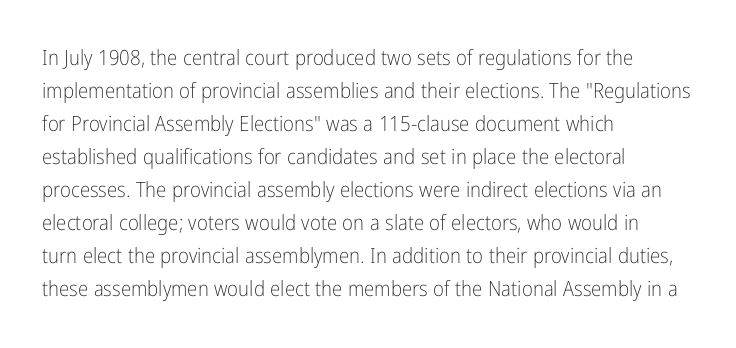
The image shows 21 px text type, upright; set left-aligned, normal line spacing (1.57x), normal letter spacing, not underlined.
